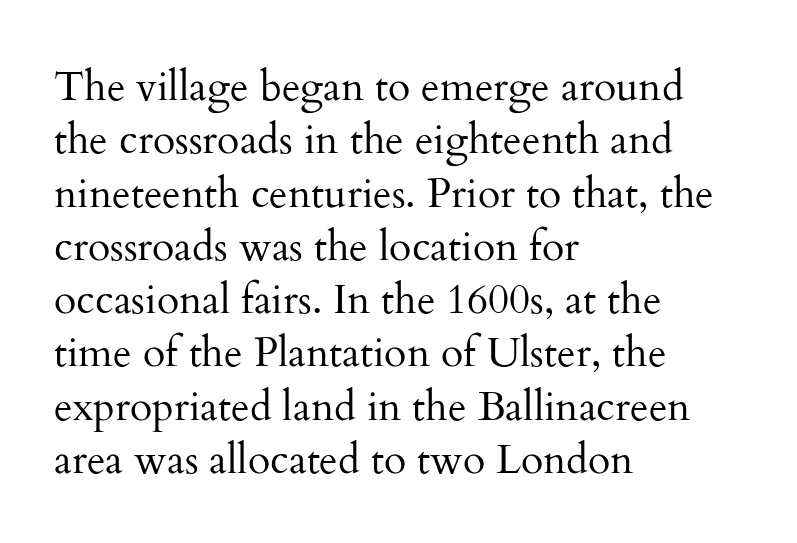
Q: Is the text bold? A: No.
Q: Is the text italic (slanted)? A: No, it is upright.
Q: Is the typeface a serif or a sans-serif typeface? A: Serif.
Q: Is the text underlined? A: No.
Q: How is the paragraph aligned? A: Left-aligned.
Q: Is the spacing between letters normal or unusually wide? A: Normal.
Q: Is the spacing between lines tight, normal or loose? A: Normal.
Q: Width (condensed, normal, or wide)? A: Normal.
Q: Stroke contrast? A: Medium.
Q: x-height? A: Small.
Q: Monospaced? A: No.
